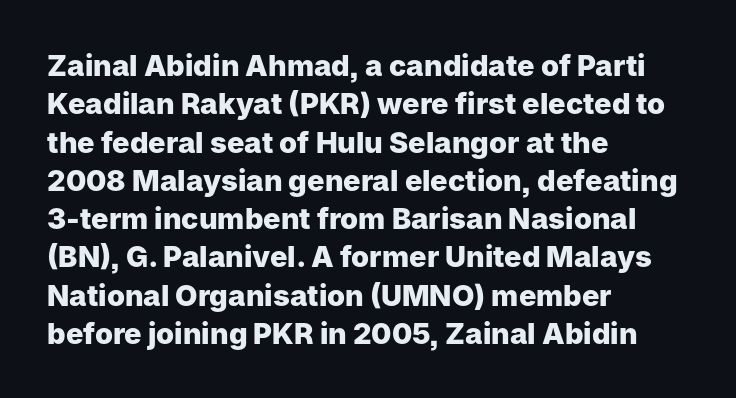
Q: Is the text bold? A: Yes.
Q: Is the text italic (slanted)? A: No, it is upright.
Q: Is the typeface a serif or a sans-serif typeface? A: Sans-serif.
Q: Is the text underlined? A: No.
Q: How is the paragraph aligned? A: Left-aligned.
Q: Is the spacing between letters normal or unusually wide? A: Normal.
Q: Is the spacing between lines tight, normal or loose? A: Normal.
Q: Width (condensed, normal, or wide)? A: Normal.
Q: Stroke contrast? A: Low.
Q: x-height? A: Medium.
Q: Monospaced? A: No.
